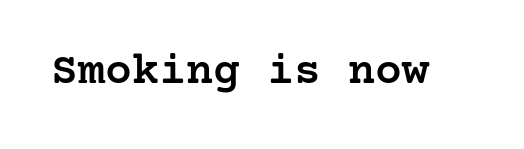
{"serif": "yes", "italic": "no", "bold": "semi", "weight": "semibold", "width": "normal", "stroke_contrast": "low", "x_height": "medium", "underline": "no", "letter_spacing": "normal", "letter_spacing_em": 0.0, "glyph_px": 45}
